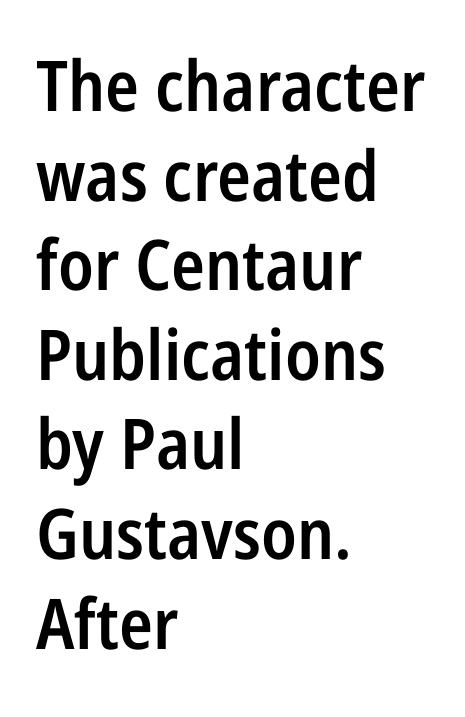
{"serif": "no", "italic": "no", "bold": "semi", "weight": "semibold", "width": "condensed", "stroke_contrast": "low", "x_height": "medium", "monospaced": "no", "underline": "no", "align": "left", "line_spacing": "normal", "line_spacing_ratio": 1.28, "letter_spacing": "normal", "letter_spacing_em": 0.0, "glyph_px": 70}
